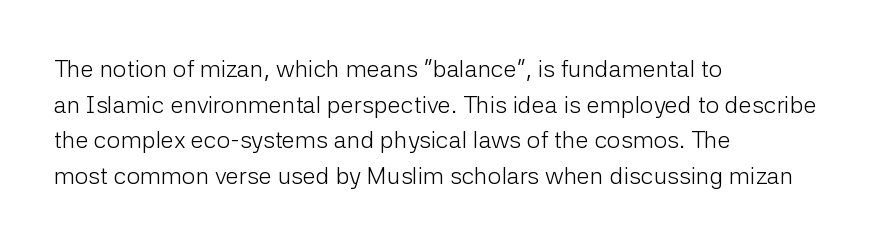
The image shows 24 px text type, upright; set left-aligned, normal line spacing (1.48x), normal letter spacing, not underlined.
